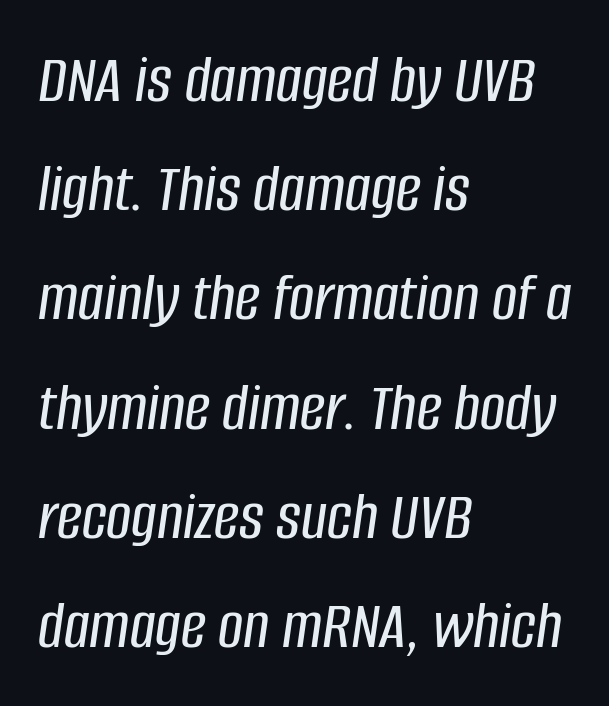
Q: Is the text italic (slanted)? A: Yes, it leans right by about 8 degrees.
Q: Is the text underlined? A: No.
Q: How is the paragraph aligned? A: Left-aligned.
Q: Is the spacing between letters normal or unusually wide? A: Normal.
Q: Is the spacing between lines tight, normal or loose? A: Normal.
Q: Width (condensed, normal, or wide)? A: Condensed.
Q: Stroke contrast? A: Low.
Q: x-height? A: Large.
Q: Monospaced? A: No.
